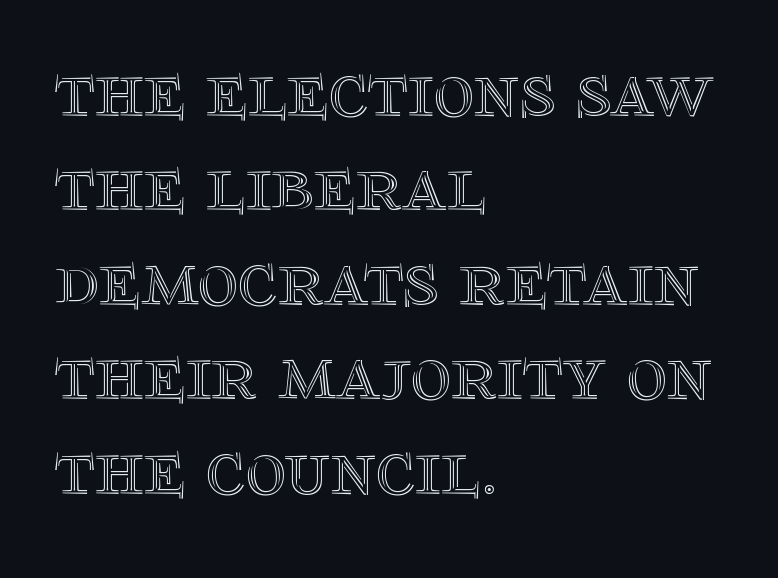
{"italic": "no", "width": "normal", "x_height": "large", "monospaced": "no", "underline": "no", "align": "left", "line_spacing_ratio": 1.21, "letter_spacing": "normal", "letter_spacing_em": 0.0, "glyph_px": 78}
